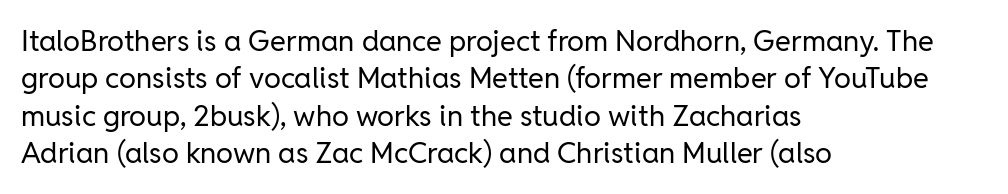
{"serif": "no", "italic": "no", "bold": "no", "weight": "regular", "width": "normal", "stroke_contrast": "low", "x_height": "medium", "monospaced": "no", "underline": "no", "align": "left", "line_spacing": "normal", "line_spacing_ratio": 1.29, "letter_spacing": "normal", "letter_spacing_em": 0.0, "glyph_px": 29}
